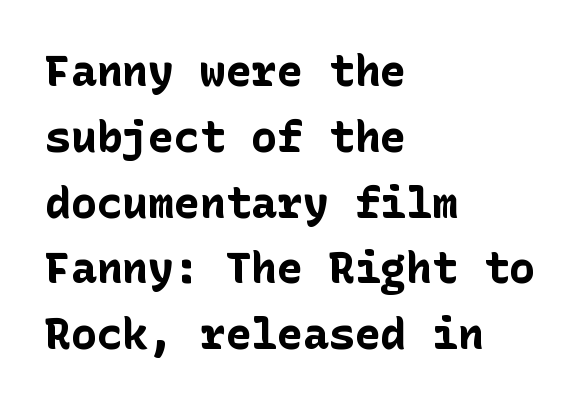
Q: Is the text bold? A: Yes.
Q: Is the text italic (slanted)? A: No, it is upright.
Q: Is the typeface a serif or a sans-serif typeface? A: Sans-serif.
Q: Is the text underlined? A: No.
Q: How is the paragraph aligned? A: Left-aligned.
Q: Is the spacing between letters normal or unusually wide? A: Normal.
Q: Is the spacing between lines tight, normal or loose? A: Normal.
Q: Width (condensed, normal, or wide)? A: Normal.
Q: Stroke contrast? A: Low.
Q: x-height? A: Medium.
